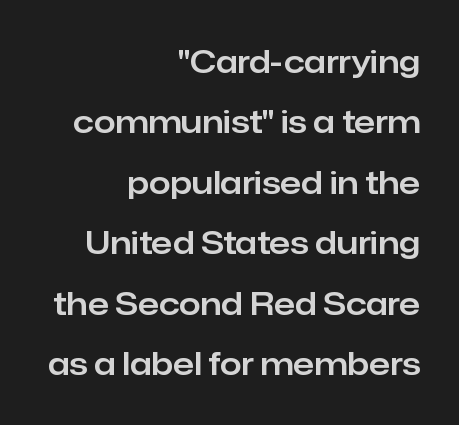
{"serif": "no", "italic": "no", "width": "normal", "stroke_contrast": "low", "x_height": "medium", "monospaced": "no", "underline": "no", "align": "right", "line_spacing": "loose", "line_spacing_ratio": 1.95, "letter_spacing": "normal", "letter_spacing_em": 0.0, "glyph_px": 31}
